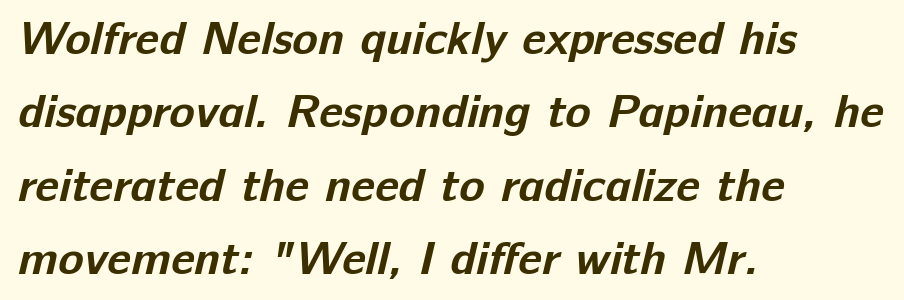
Q: Is the text bold? A: Yes.
Q: Is the typeface a serif or a sans-serif typeface? A: Sans-serif.
Q: Is the text underlined? A: No.
Q: How is the paragraph aligned? A: Left-aligned.
Q: Is the spacing between letters normal or unusually wide? A: Normal.
Q: Is the spacing between lines tight, normal or loose? A: Normal.
Q: Width (condensed, normal, or wide)? A: Normal.
Q: Stroke contrast? A: Low.
Q: x-height? A: Medium.
Q: Monospaced? A: No.
